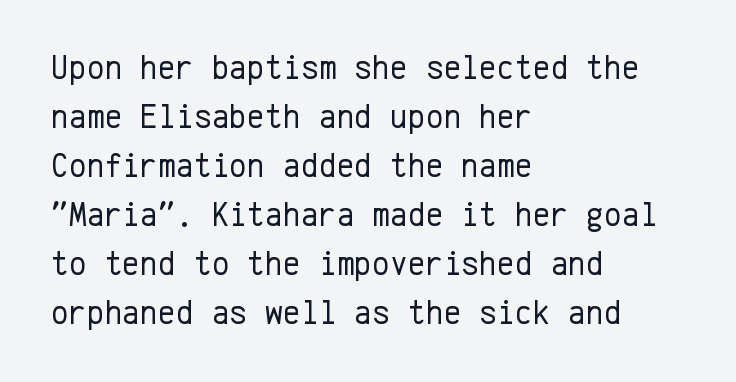
Stems here are at most as thick as an everyday book face. Leading matches the norm, producing a regular column. The strip under each line holds only bare page. Think of a typewriter: that constant character pitch is what you see here. A typesetter would mark this as roman, not italic. Letterform terminals end flat and unadorned throughout the passage.
